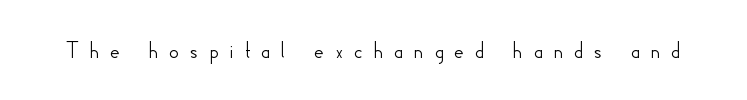
{"italic": "no", "underline": "no", "letter_spacing": "wide", "letter_spacing_em": 0.4, "glyph_px": 25}
